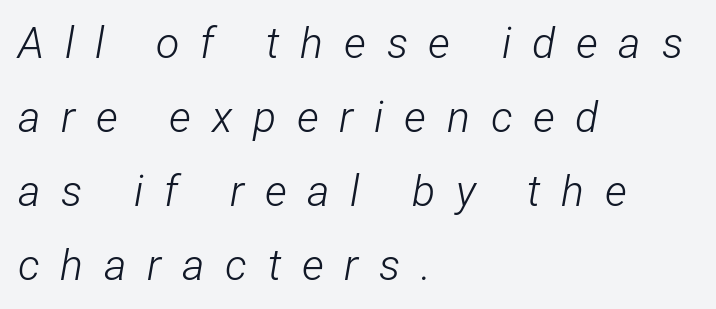
Q: Is the text bold? A: No.
Q: Is the text italic (slanted)? A: Yes, it leans right by about 12 degrees.
Q: Is the text underlined? A: No.
Q: How is the paragraph aligned? A: Left-aligned.
Q: Is the spacing between letters normal or unusually wide? A: Unusually wide.
Q: Width (condensed, normal, or wide)? A: Condensed.
Q: Stroke contrast? A: Low.
Q: x-height? A: Medium.
Q: Monospaced? A: No.
